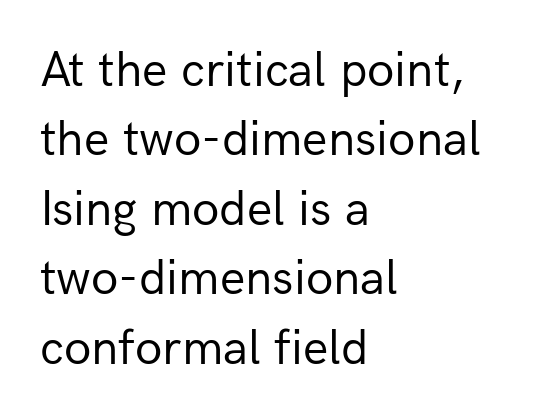
{"serif": "no", "italic": "no", "bold": "no", "weight": "regular", "width": "normal", "stroke_contrast": "low", "x_height": "medium", "monospaced": "no", "underline": "no", "align": "left", "line_spacing": "normal", "line_spacing_ratio": 1.39, "letter_spacing": "normal", "letter_spacing_em": 0.0, "glyph_px": 50}
